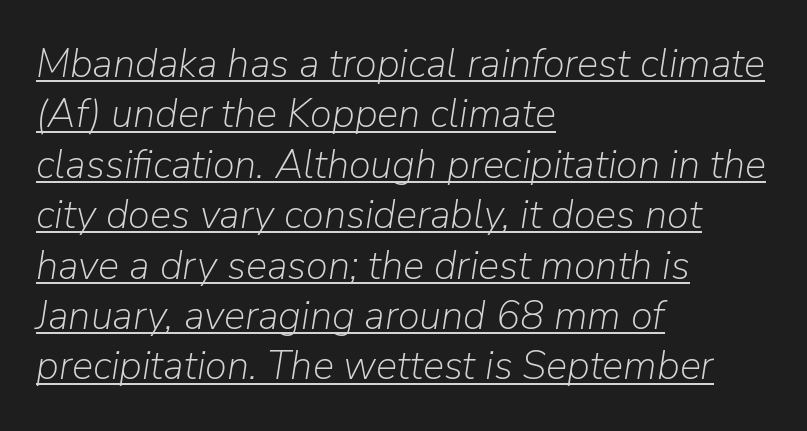
Posture: slanted. What stands out about the letter spacing? Nothing — it is the standard amount. Vertical stems look standard width or narrower in stroke. The lines are quadded left. Note the varied advance widths — an 'i' is clearly narrower than an 'm'.
